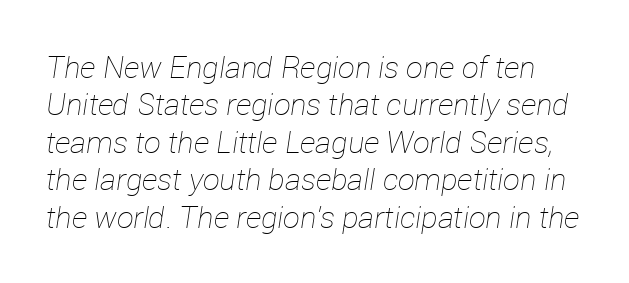
{"italic": "yes", "lean": "right", "slant_degrees": 12, "bold": "no", "weight": "thin", "width": "normal", "stroke_contrast": "low", "x_height": "medium", "monospaced": "no", "underline": "no", "line_spacing": "normal", "line_spacing_ratio": 1.25, "letter_spacing": "normal", "letter_spacing_em": 0.0, "glyph_px": 30}
